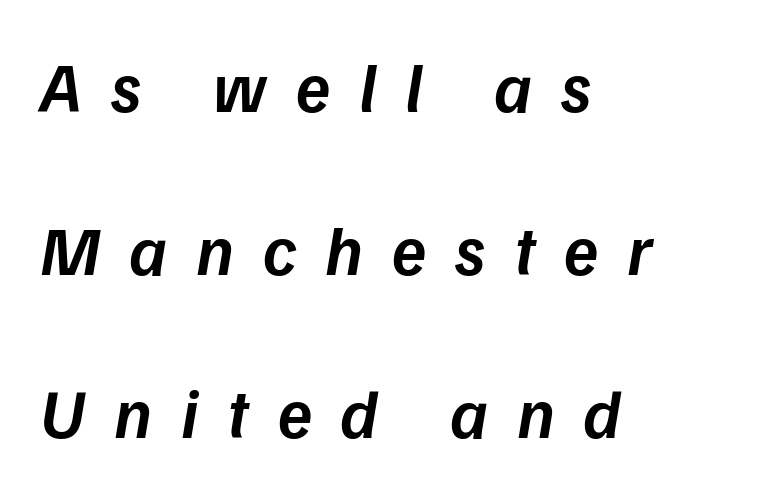
The image shows 70 px semibold type, italic (leaning right); set left-aligned, loose line spacing (2.33x), unusually wide letter spacing (+0.41 em), not underlined; low stroke contrast and a medium x-height.
